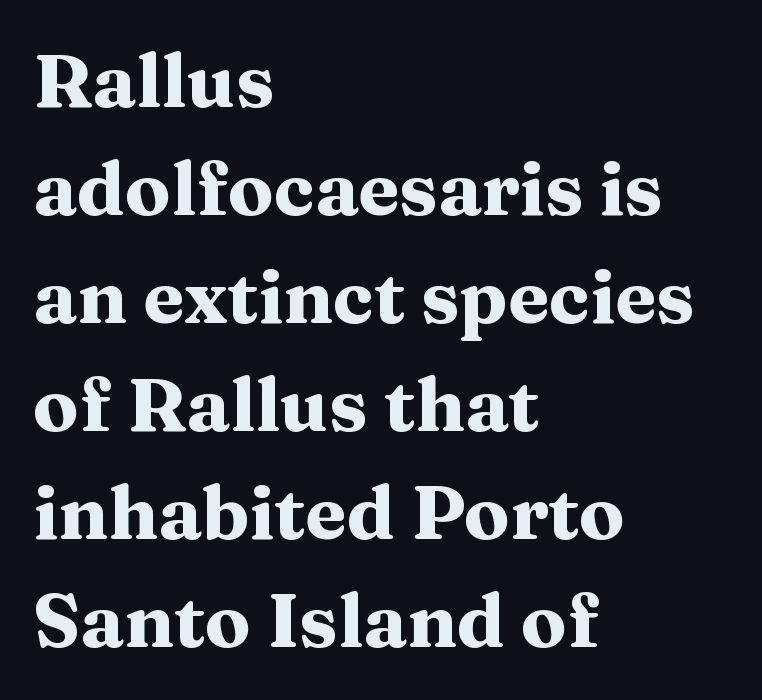
{"serif": "yes", "italic": "no", "bold": "yes", "weight": "heavy", "width": "wide", "stroke_contrast": "medium", "x_height": "medium", "monospaced": "no", "underline": "no", "align": "left", "line_spacing": "normal", "line_spacing_ratio": 1.44, "letter_spacing": "normal", "letter_spacing_em": 0.0, "glyph_px": 75}
